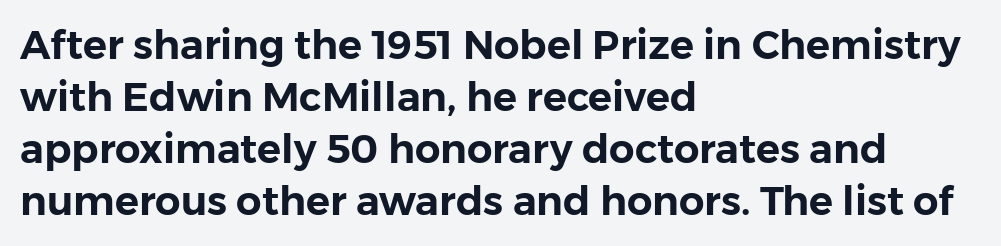
The passage shown is not underscored anywhere. Standard letterfit; no display-style spreading of the glyphs. Nope, no serifs anywhere on these letters. This block has exactly the height ordinary leading produces.
